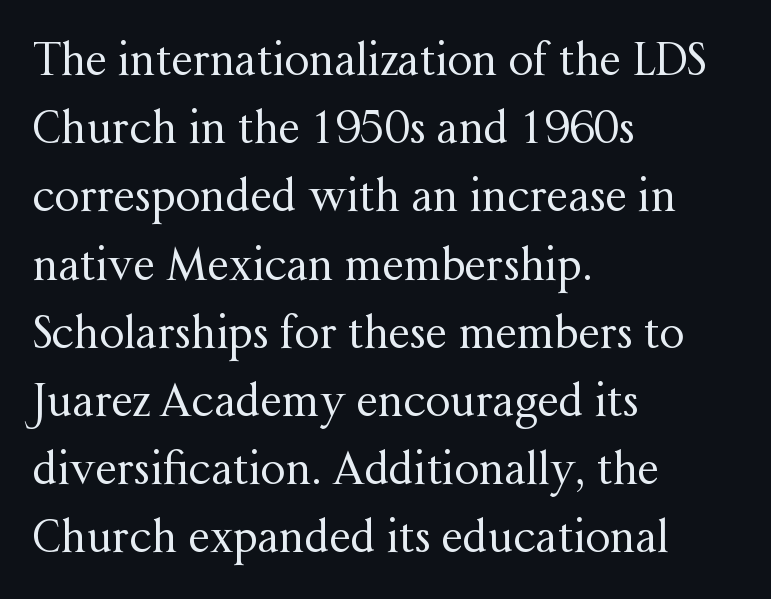
Looks like regular typesetting: each glyph gets only the width it needs. Rendered with straight, roman letterforms. No chunkiness to these letters — they're not bold. A typesetter would label this face a serif. The space between consecutive lines is moderate. The string is rendered with underlining switched off.
